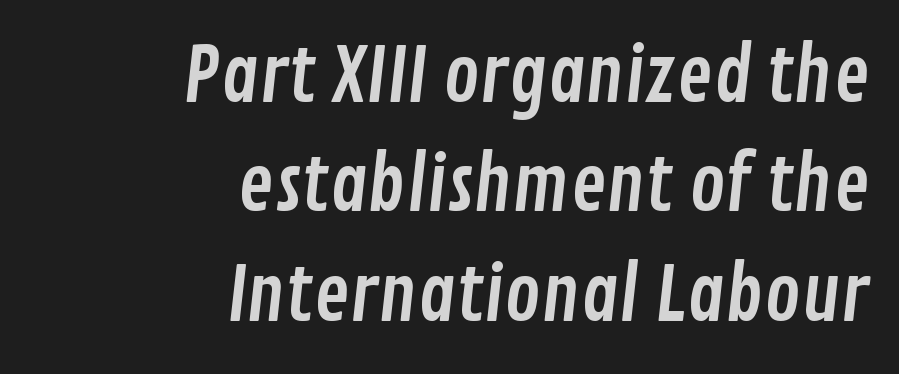
The block of text has a typical density, with ordinary space between rows. This sample has the flowing, uneven cadence of proportional lettering. Underline: absent. Typeset ragged left — the right edge is the straight one. This sample uses a sans-serif face.
